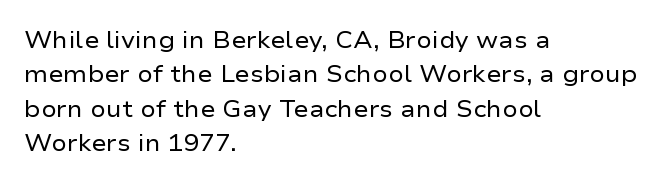
The image shows 23 px text type, upright; set left-aligned, normal line spacing (1.5x), normal letter spacing, not underlined.
